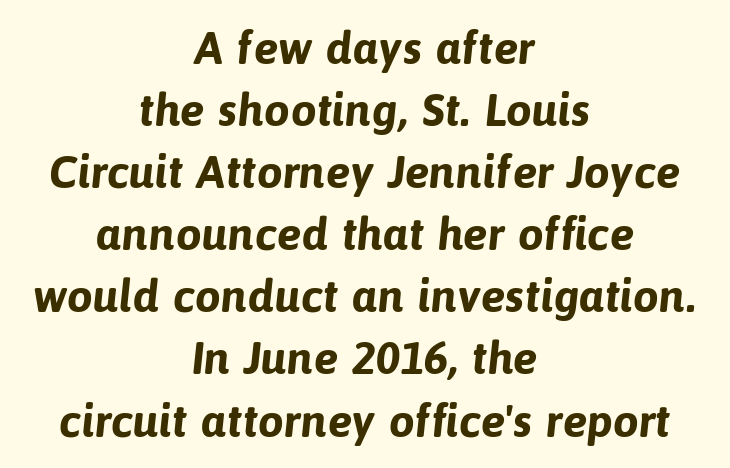
Lines of text with bare space underneath. The letterforms sit shoulder to shoulder at normal distance. This is sans-serif lettering, the kind often seen on screens and signage. Compared with typical paragraphs, the rows here are spaced about the same.
